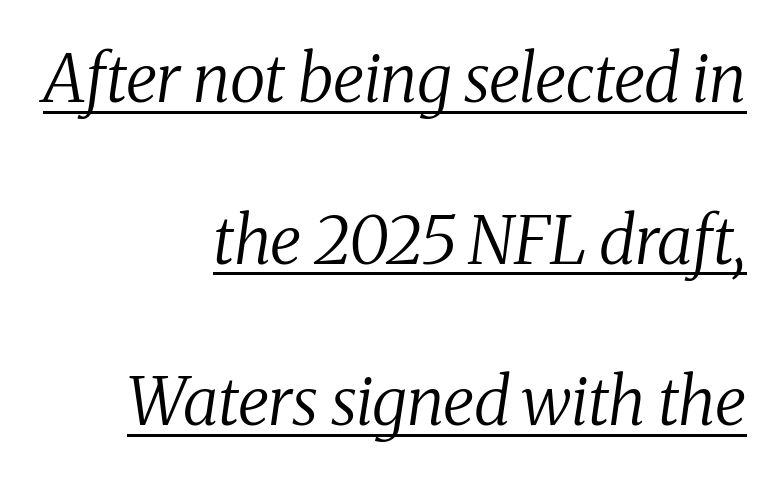
Q: Is the text bold? A: No.
Q: Is the text italic (slanted)? A: Yes, it leans right by about 8 degrees.
Q: Is the typeface a serif or a sans-serif typeface? A: Serif.
Q: Is the text underlined? A: Yes.
Q: How is the paragraph aligned? A: Right-aligned.
Q: Is the spacing between letters normal or unusually wide? A: Normal.
Q: Is the spacing between lines tight, normal or loose? A: Loose.
Q: Width (condensed, normal, or wide)? A: Normal.
Q: Stroke contrast? A: Medium.
Q: x-height? A: Medium.
Q: Monospaced? A: No.
